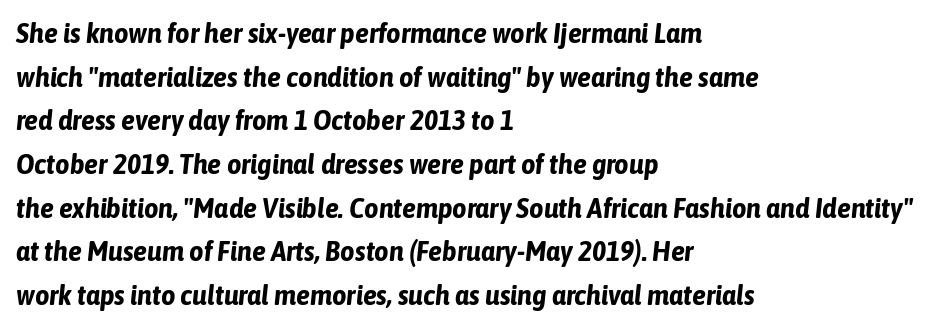
The image shows 28 px bold, condensed type, italic (leaning right); set left-aligned, normal line spacing (1.56x), normal letter spacing, not underlined; low stroke contrast and a medium x-height.
